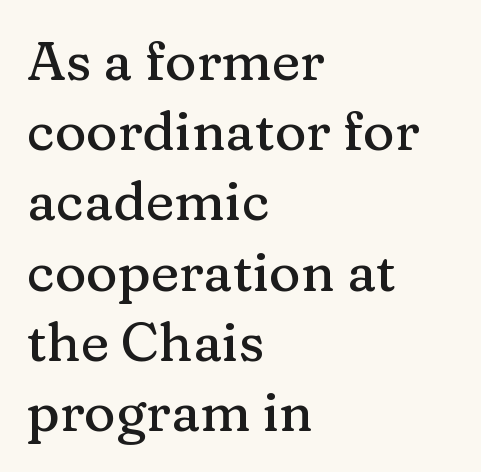
Q: Is the text italic (slanted)? A: No, it is upright.
Q: Is the typeface a serif or a sans-serif typeface? A: Serif.
Q: Is the text underlined? A: No.
Q: How is the paragraph aligned? A: Left-aligned.
Q: Is the spacing between letters normal or unusually wide? A: Normal.
Q: Is the spacing between lines tight, normal or loose? A: Normal.
Q: Width (condensed, normal, or wide)? A: Normal.
Q: Stroke contrast? A: Medium.
Q: x-height? A: Medium.
Q: Monospaced? A: No.
